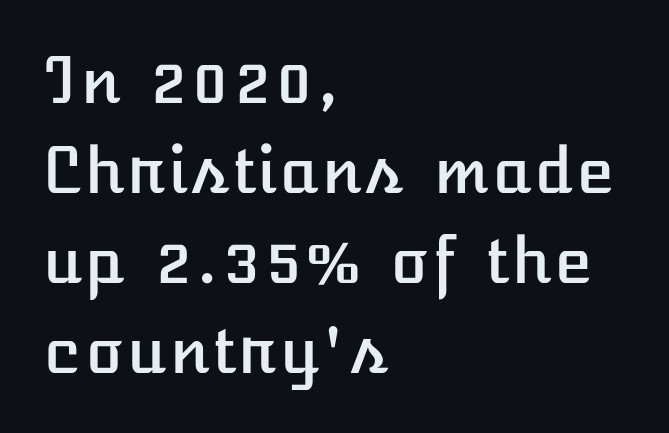
The image shows 63 px text type, upright; set left-aligned, normal line spacing (1.43x), normal letter spacing, not underlined; low stroke contrast and a medium x-height.
